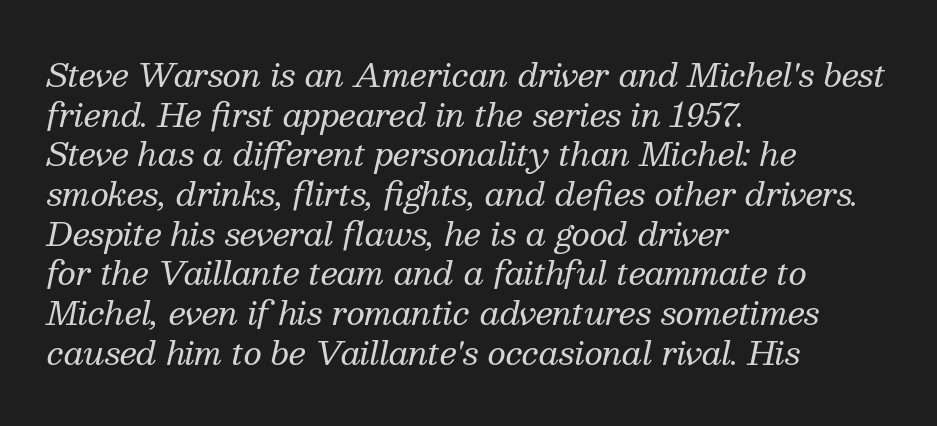
Q: Is the text bold? A: No.
Q: Is the text italic (slanted)? A: Yes, it leans right by about 13 degrees.
Q: Is the typeface a serif or a sans-serif typeface? A: Serif.
Q: Is the text underlined? A: No.
Q: How is the paragraph aligned? A: Left-aligned.
Q: Is the spacing between letters normal or unusually wide? A: Normal.
Q: Width (condensed, normal, or wide)? A: Normal.
Q: Stroke contrast? A: Medium.
Q: x-height? A: Medium.
Q: Monospaced? A: No.
